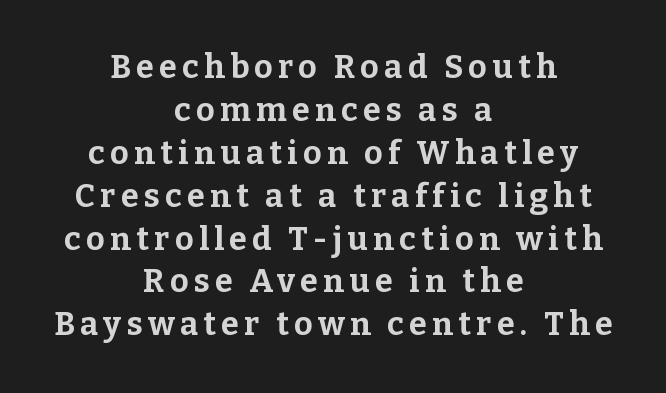
Q: Is the text bold? A: Yes.
Q: Is the text italic (slanted)? A: No, it is upright.
Q: Is the typeface a serif or a sans-serif typeface? A: Serif.
Q: Is the text underlined? A: No.
Q: How is the paragraph aligned? A: Centered.
Q: Is the spacing between lines tight, normal or loose? A: Normal.
Q: Width (condensed, normal, or wide)? A: Normal.
Q: Stroke contrast? A: Low.
Q: x-height? A: Medium.
Q: Monospaced? A: No.
